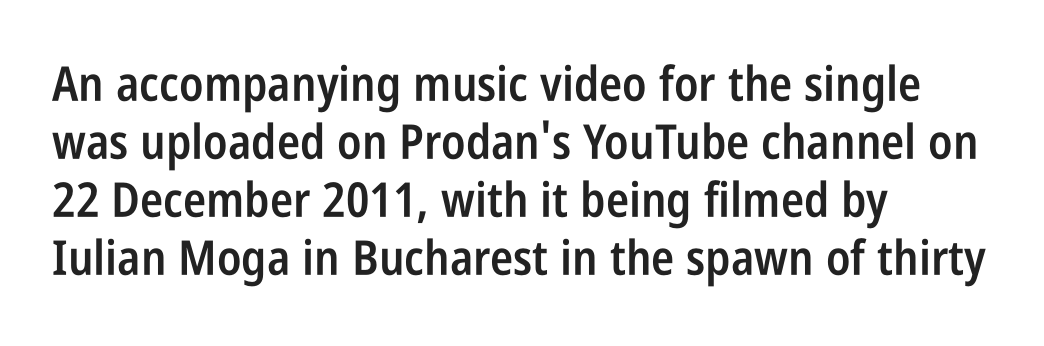
{"serif": "no", "italic": "no", "bold": "semi", "weight": "semibold", "width": "condensed", "stroke_contrast": "low", "x_height": "large", "monospaced": "no", "underline": "no", "align": "left", "line_spacing_ratio": 1.21, "letter_spacing": "normal", "letter_spacing_em": 0.0, "glyph_px": 48}
